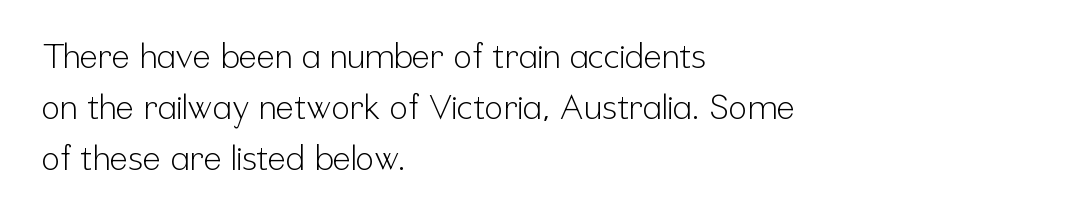
Varying glyph widths throughout — classic text-font behaviour. Nobody touched the tracking dial on this one. Short and long lines alike share a common starting point at left. Beneath every word, the page is bare. The type sits square on the baseline with zero lean.
